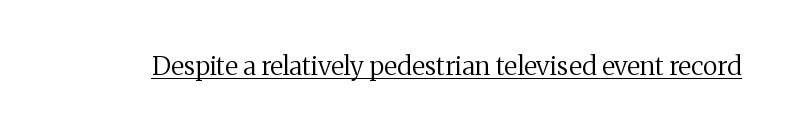
Q: Is the text bold? A: No.
Q: Is the text italic (slanted)? A: No, it is upright.
Q: Is the text underlined? A: Yes.
Q: Is the spacing between letters normal or unusually wide? A: Normal.
